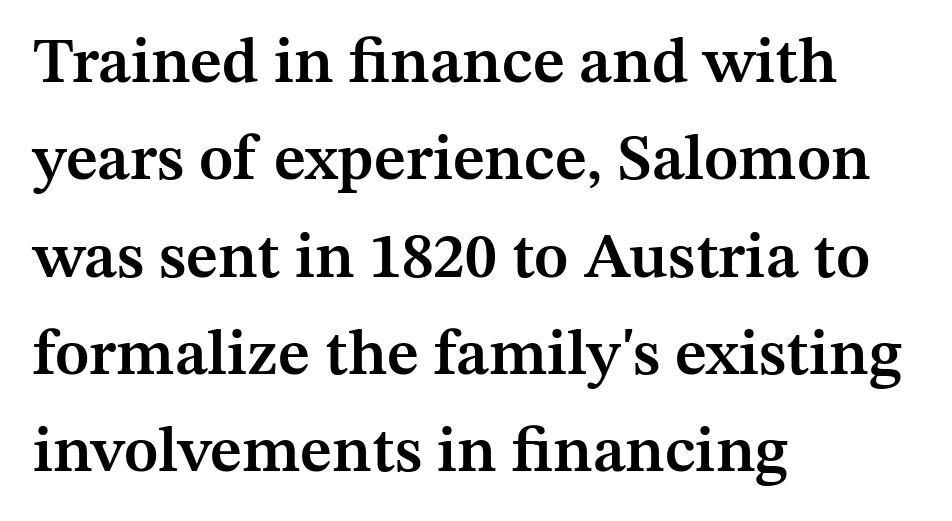
The image shows 64 px semibold serif type, upright; set left-aligned, normal line spacing (1.52x), normal letter spacing, not underlined; medium stroke contrast and a medium x-height.
